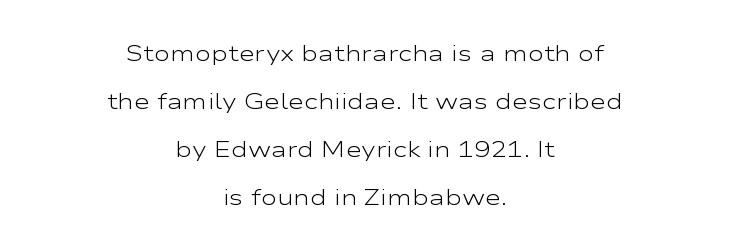
{"italic": "no", "bold": "no", "underline": "no", "align": "center", "line_spacing": "loose", "line_spacing_ratio": 2.18, "letter_spacing": "normal", "letter_spacing_em": 0.0, "glyph_px": 22}
